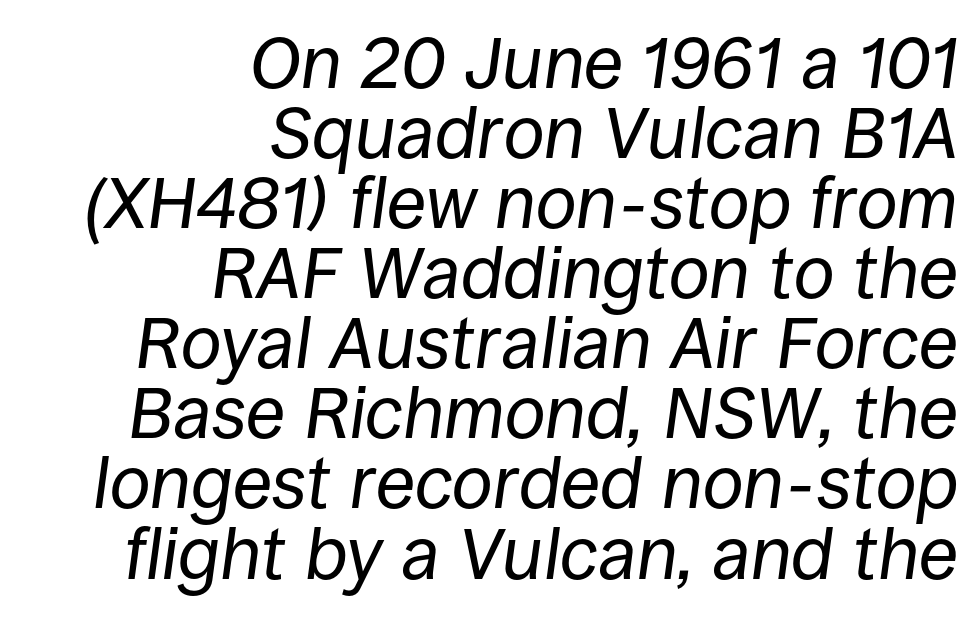
Q: Is the text bold? A: No.
Q: Is the text italic (slanted)? A: Yes, it leans right by about 8 degrees.
Q: Is the text underlined? A: No.
Q: How is the paragraph aligned? A: Right-aligned.
Q: Is the spacing between letters normal or unusually wide? A: Normal.
Q: Is the spacing between lines tight, normal or loose? A: Tight.
Q: Width (condensed, normal, or wide)? A: Normal.
Q: Stroke contrast? A: Low.
Q: x-height? A: Large.
Q: Monospaced? A: No.
